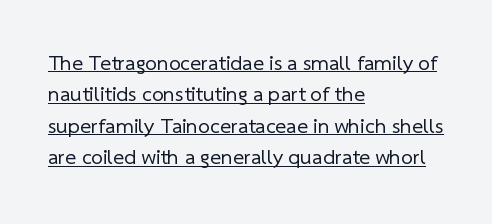
What stands out about the letter spacing? Nothing — it is the standard amount. Quick note: underline on. Heft: none added — not bold. A classic flush-left, rag-right setting is used for this passage. Leading matches the norm, producing a regular column.
